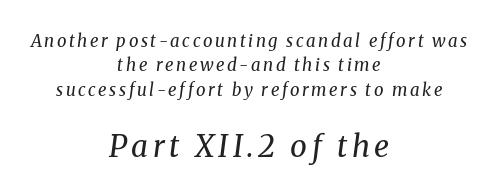
{"serif": "yes", "italic": "yes", "lean": "right", "slant_degrees": 8, "bold": "no", "weight": "regular", "width": "normal", "stroke_contrast": "medium", "x_height": "medium", "monospaced": "no", "underline": "no", "align": "center", "line_spacing": "normal", "line_spacing_ratio": 1.43, "larger_block": "second", "size_ratio": 1.76, "glyph_px": 30}
